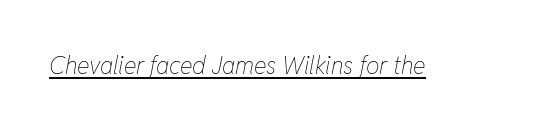
{"italic": "yes", "lean": "right", "slant_degrees": 11, "bold": "no", "underline": "yes", "letter_spacing": "normal", "letter_spacing_em": 0.0, "glyph_px": 24}
